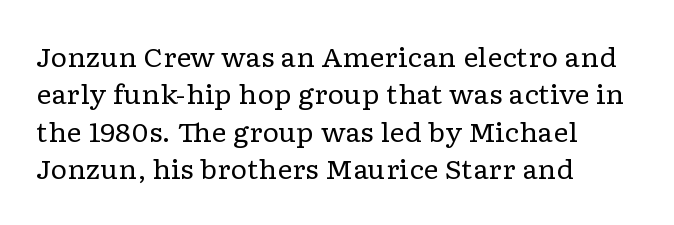
The image shows 26 px text type, upright; set left-aligned, normal line spacing (1.44x), normal letter spacing, not underlined.
